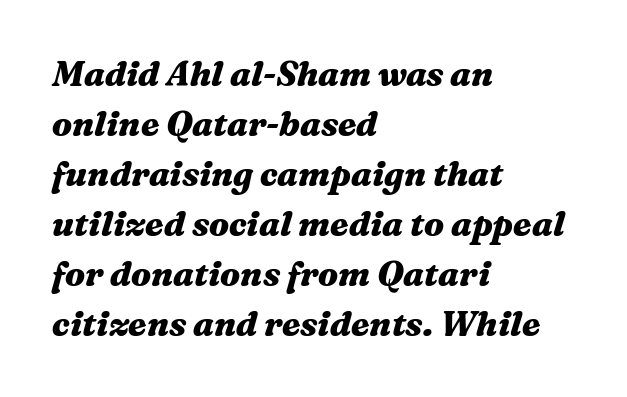
Do the characters align in a grid? No, the font is proportional. Heavy, bold letterforms. Underline: absent. Glyph-to-glyph distance matches everyday printed text. Is the type slanted? Yes — the strokes lean at a clear angle.
